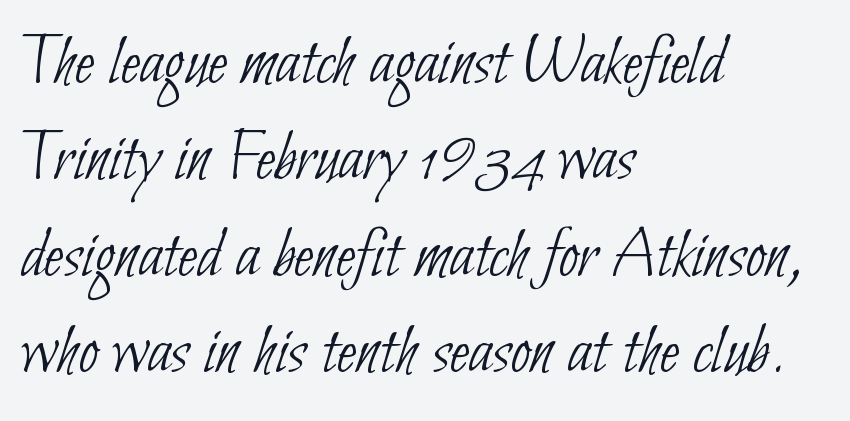
Q: Is the text bold? A: No.
Q: Is the typeface a serif or a sans-serif typeface? A: Sans-serif.
Q: Is the text underlined? A: No.
Q: How is the paragraph aligned? A: Left-aligned.
Q: Is the spacing between letters normal or unusually wide? A: Normal.
Q: Is the spacing between lines tight, normal or loose? A: Normal.
Q: Width (condensed, normal, or wide)? A: Condensed.
Q: Stroke contrast? A: Low.
Q: x-height? A: Small.
Q: Monospaced? A: No.
